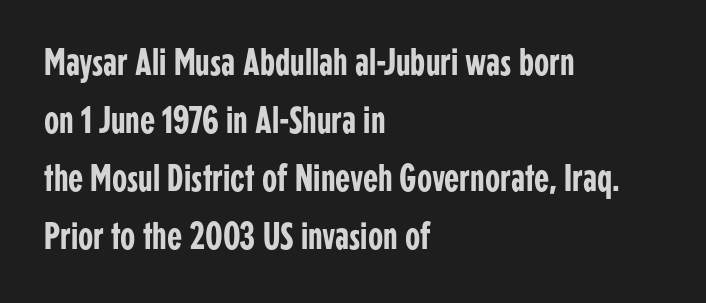
{"serif": "no", "italic": "no", "width": "condensed", "stroke_contrast": "low", "x_height": "medium", "monospaced": "no", "underline": "no", "align": "left", "line_spacing": "normal", "line_spacing_ratio": 1.49, "letter_spacing": "normal", "letter_spacing_em": 0.0, "glyph_px": 39}
